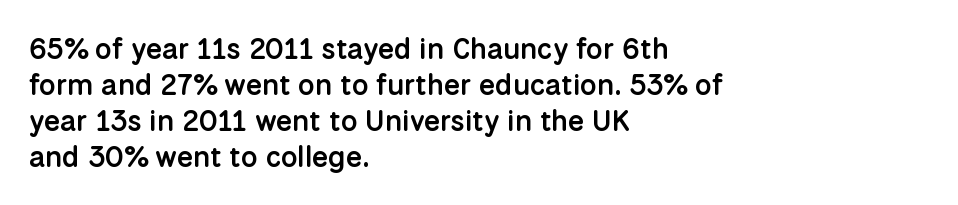
The image shows 29 px semibold sans-serif type, upright; set left-aligned, line spacing 1.24x, normal letter spacing, not underlined; low stroke contrast and a medium x-height.
